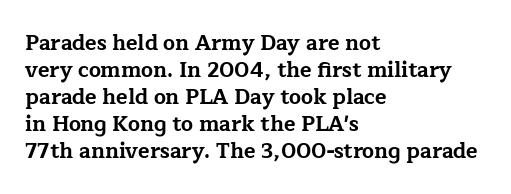
The image shows 21 px bold type, upright; set left-aligned, normal line spacing (1.28x), normal letter spacing, not underlined.
